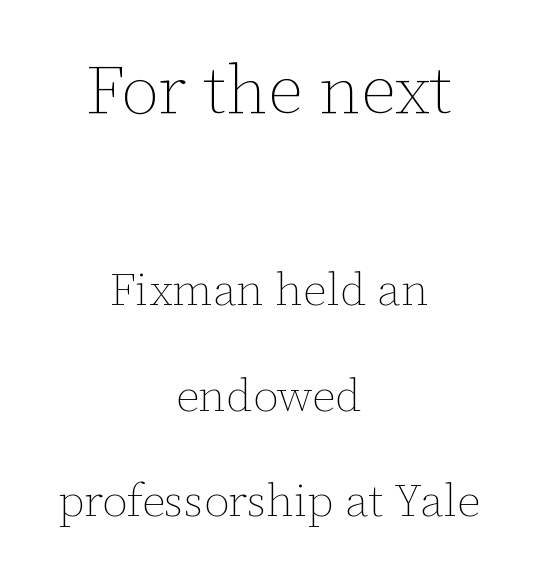
{"italic": "no", "bold": "no", "weight": "thin", "width": "normal", "stroke_contrast": "low", "x_height": "medium", "monospaced": "no", "underline": "no", "align": "center", "line_spacing": "loose", "line_spacing_ratio": 2.3, "letter_spacing": "normal", "letter_spacing_em": 0.0, "larger_block": "first", "size_ratio": 1.5, "glyph_px": 69}
